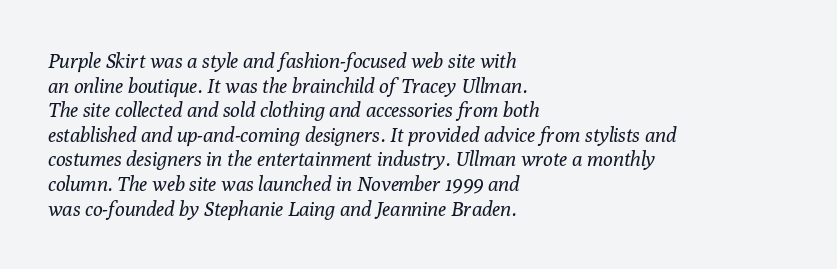
This sample uses plain, unmodified letter spacing. A student would call this left alignment; a typographer would say flush left, rag right. The zone under the glyphs is completely vacant. The font's italic variant was chosen for this text. Counters stay open thanks to moderate or lighter strokes.
